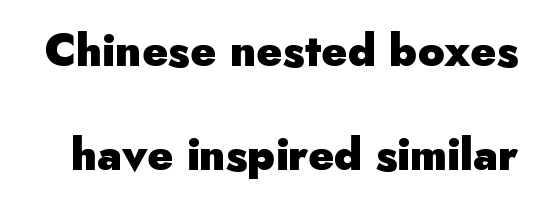
{"serif": "no", "italic": "no", "bold": "yes", "weight": "heavy", "width": "normal", "stroke_contrast": "low", "x_height": "small", "monospaced": "no", "underline": "no", "line_spacing": "loose", "line_spacing_ratio": 2.36, "letter_spacing": "normal", "letter_spacing_em": 0.0, "glyph_px": 44}
